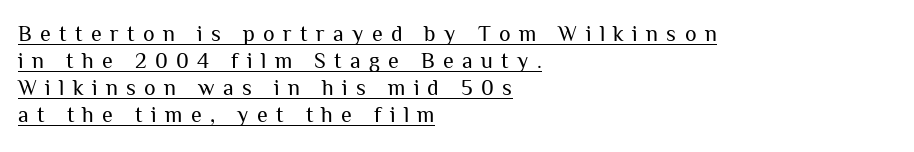
Does a line run under the words? Yes, clearly. In terms of posture, this sample is upright. Is the letter spacing exaggerated? Yes — the characters are pushed far apart. Summary of weight: not heavy and not bold. Typeset ragged right — the left edge is the straight one.
